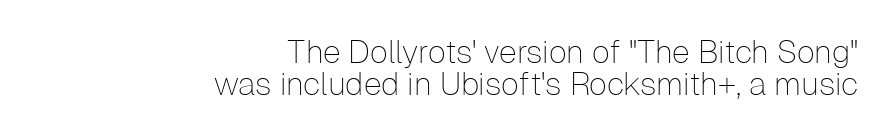
The passage shown is typed in a proportional face where columns would drift. Ink coverage per letter is moderate at most. One glance says dense: line gaps are narrower than usual. The tracking reads as untouched default to a designer's eye.
